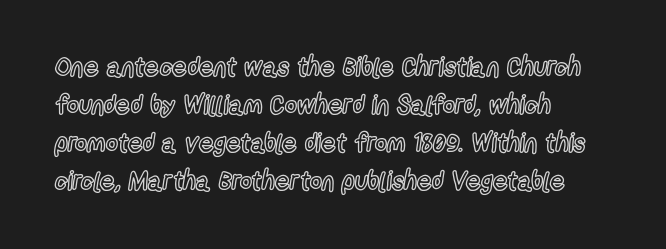
The image shows 26 px text type; set left-aligned, normal line spacing (1.46x), normal letter spacing, not underlined.
